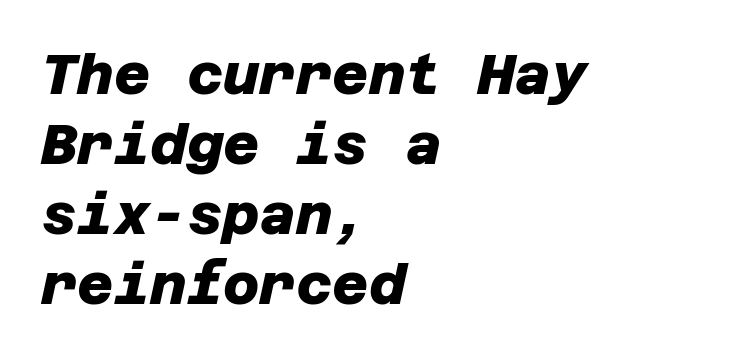
{"serif": "no", "bold": "yes", "weight": "heavy", "width": "normal", "stroke_contrast": "low", "x_height": "large", "underline": "no", "align": "left", "line_spacing": "normal", "line_spacing_ratio": 1.25, "letter_spacing": "normal", "letter_spacing_em": 0.0, "glyph_px": 56}
